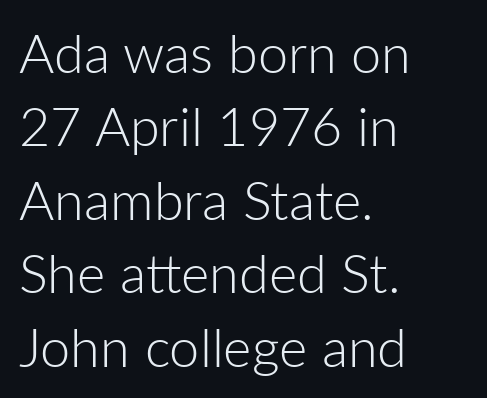
The image shows 54 px light sans-serif type, upright; set left-aligned, normal line spacing (1.36x), normal letter spacing, not underlined; low stroke contrast and a medium x-height.
